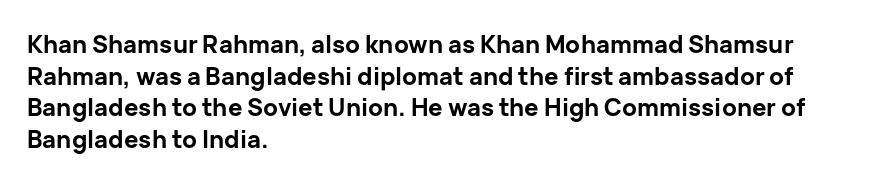
Honestly, the letter spacing is just normal — you wouldn't notice it. One glance says typical: line gaps are just what's usual. These lines stack with their left ends in a neat column. The type sits square on the baseline with zero lean. Descender tails drop into unmarked territory. How heavy is the stroke? Heavy — this is a bold.
